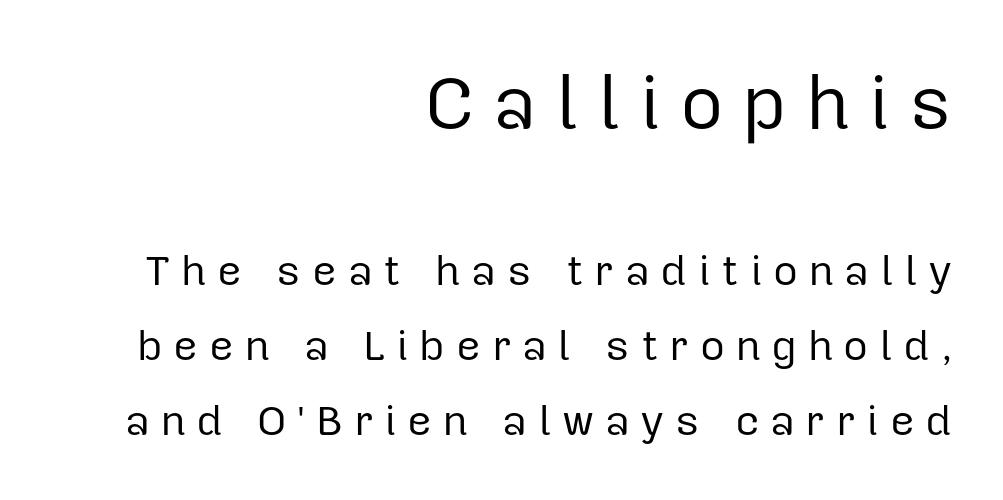
The image shows 75 px regular-weight sans-serif type, upright; set right-aligned, line spacing 1.74x, unusually wide letter spacing (+0.25 em), not underlined; the first (top) block is 1.74x larger; low stroke contrast and a medium x-height.
